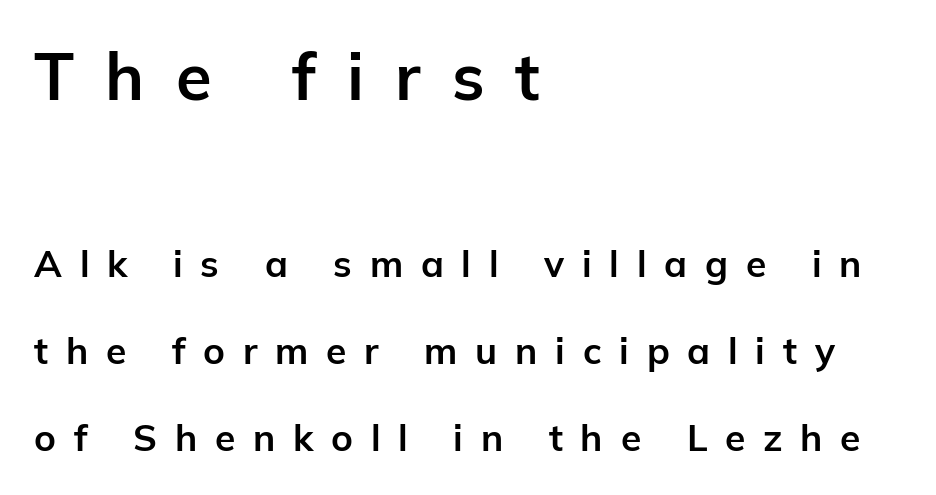
The image shows 65 px bold sans-serif type, upright; set left-aligned, loose line spacing (2.35x), unusually wide letter spacing (+0.48 em), not underlined; the first (top) block is 1.76x larger; low stroke contrast and a medium x-height.
